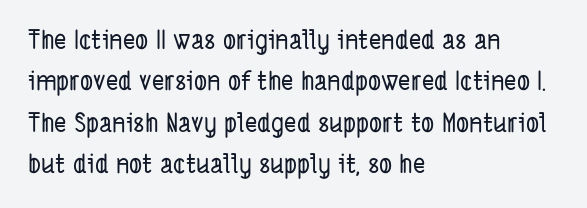
Beneath every word, the page is bare. Visually the block forms a straight wall on the left and a jagged coastline on the right. The lines sit at an ordinary, default distance from one another. A typesetter would call this zero additional tracking.
